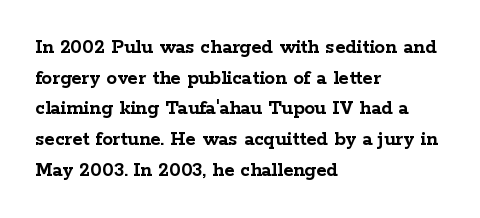
The image shows 21 px bold type, upright; set left-aligned, normal line spacing (1.46x), normal letter spacing, not underlined.
